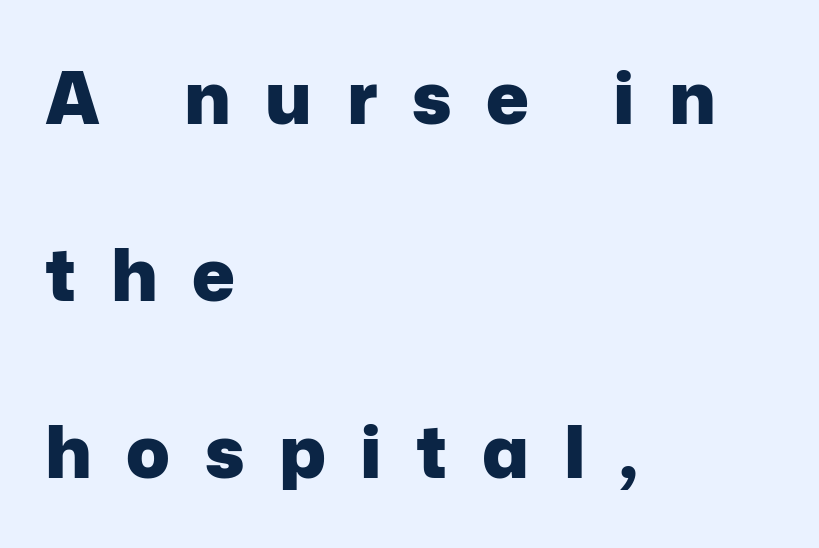
The image shows 72 px heavy sans-serif type, upright; set left-aligned, loose line spacing (2.46x), unusually wide letter spacing (+0.48 em), not underlined; low stroke contrast and a medium x-height.
